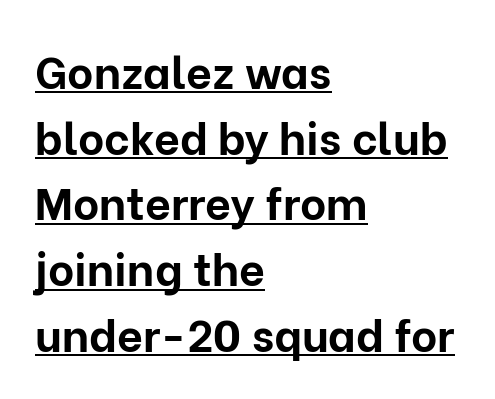
The image shows 45 px bold sans-serif type, upright; set left-aligned, normal line spacing (1.46x), normal letter spacing, underlined; low stroke contrast and a medium x-height.
